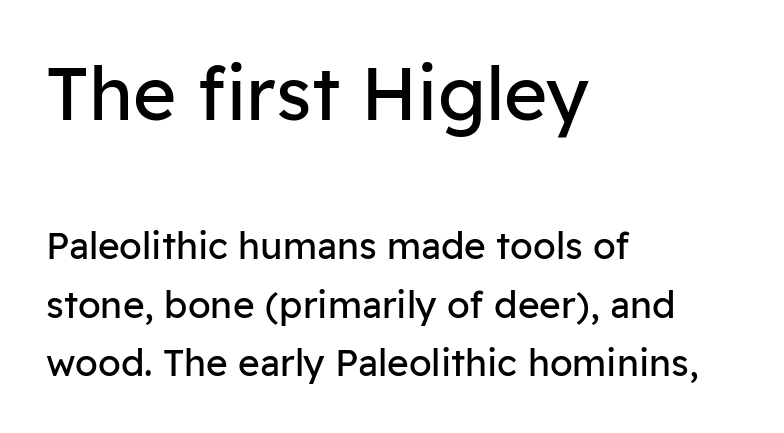
The image shows 74 px regular-weight sans-serif type, upright; set left-aligned, normal line spacing (1.58x), normal letter spacing, not underlined; the first (top) block is 2.0x larger; low stroke contrast and a medium x-height.
